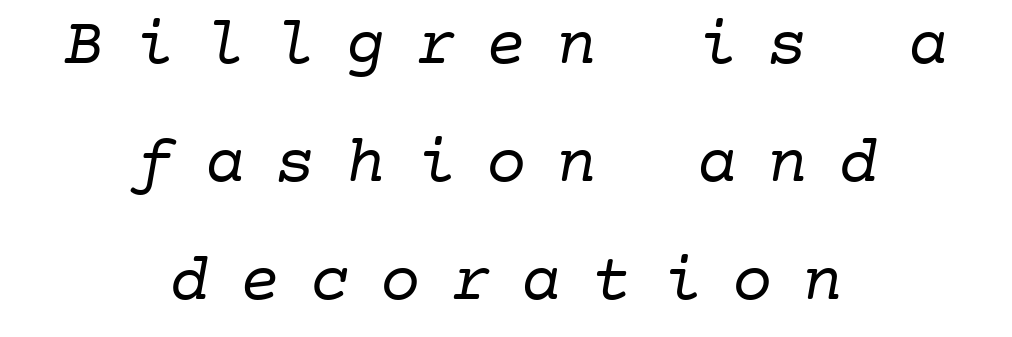
The image shows 67 px regular-weight serif type, monospaced; set centered, line spacing 1.76x, unusually wide letter spacing (+0.45 em), not underlined; low stroke contrast and a medium x-height.
